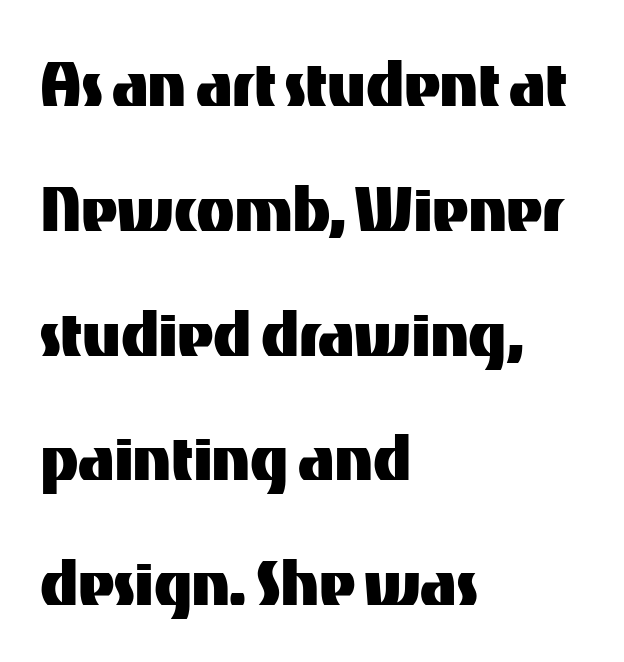
Q: Is the text italic (slanted)? A: No, it is upright.
Q: Is the typeface a serif or a sans-serif typeface? A: Sans-serif.
Q: Is the text underlined? A: No.
Q: How is the paragraph aligned? A: Left-aligned.
Q: Is the spacing between letters normal or unusually wide? A: Normal.
Q: Is the spacing between lines tight, normal or loose? A: Normal.
Q: Width (condensed, normal, or wide)? A: Normal.
Q: Stroke contrast? A: Medium.
Q: x-height? A: Medium.
Q: Monospaced? A: No.
